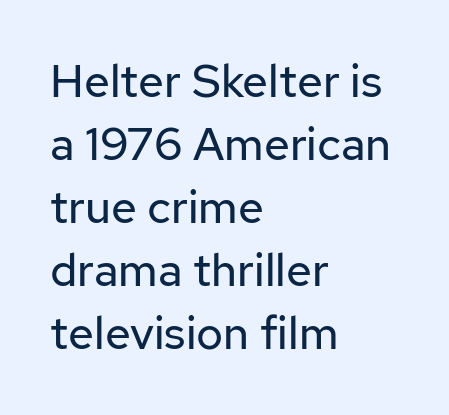
Q: Is the text bold? A: No.
Q: Is the text italic (slanted)? A: No, it is upright.
Q: Is the typeface a serif or a sans-serif typeface? A: Sans-serif.
Q: Is the text underlined? A: No.
Q: How is the paragraph aligned? A: Left-aligned.
Q: Is the spacing between letters normal or unusually wide? A: Normal.
Q: Is the spacing between lines tight, normal or loose? A: Normal.
Q: Width (condensed, normal, or wide)? A: Normal.
Q: Stroke contrast? A: Low.
Q: x-height? A: Medium.
Q: Monospaced? A: No.
